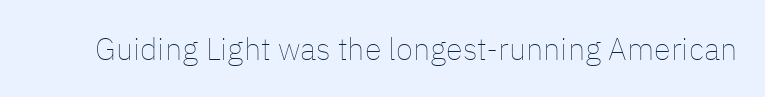
Tall strokes in this sample are plumb rather than angled. Plain, unruled lines of type. No chunkiness to these letters — they're not bold. Looks like regular typesetting: each glyph gets only the width it needs.
